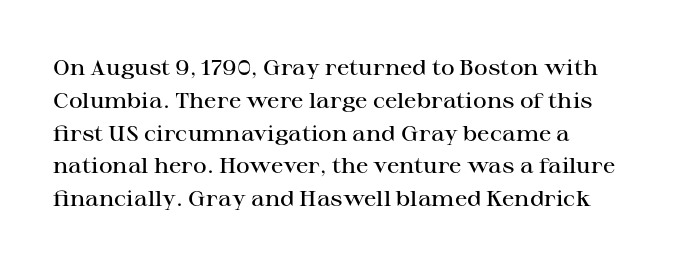
Q: Is the text bold? A: Semi-bold.
Q: Is the text italic (slanted)? A: No, it is upright.
Q: Is the text underlined? A: No.
Q: Is the spacing between letters normal or unusually wide? A: Normal.
Q: Is the spacing between lines tight, normal or loose? A: Normal.
